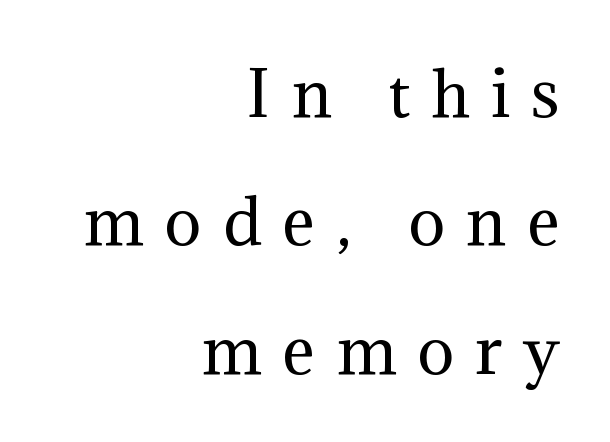
The image shows 62 px regular-weight serif type, upright; set right-aligned, loose line spacing (2.07x), unusually wide letter spacing (+0.34 em), not underlined; medium stroke contrast and a medium x-height.
